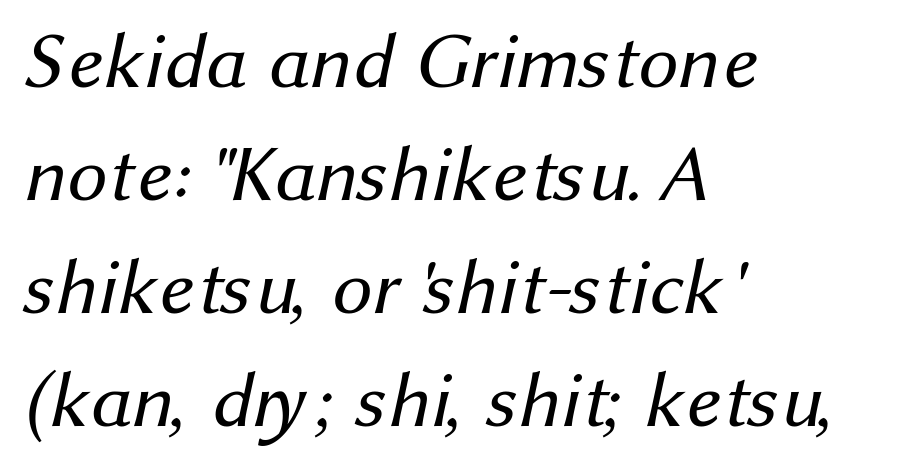
The passage shown is typed in a proportional face where columns would drift. The face used here is a sans, in the tradition of grotesques and geometrics. Each stroke keeps to a modest, everyday thickness or less. What stands out about the letter spacing? Nothing — it is the standard amount. All the whitespace from short lines collects on the right.
